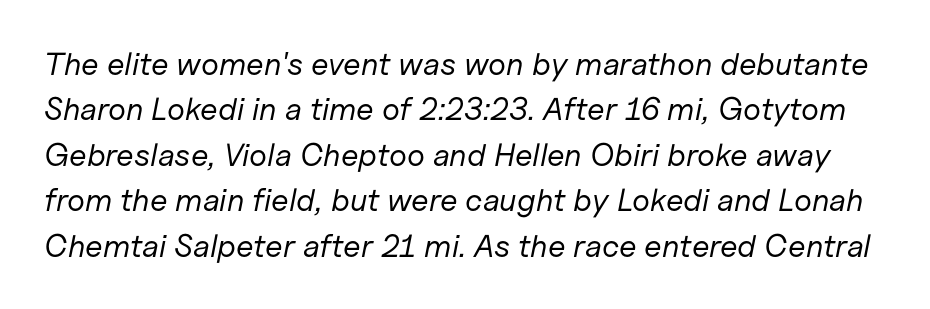
{"italic": "yes", "lean": "right", "slant_degrees": 11, "bold": "no", "weight": "regular", "width": "normal", "stroke_contrast": "low", "x_height": "medium", "monospaced": "no", "underline": "no", "line_spacing": "normal", "line_spacing_ratio": 1.42, "letter_spacing": "normal", "letter_spacing_em": 0.0, "glyph_px": 32}
